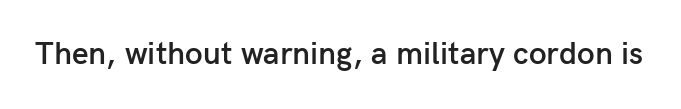
Ordinary non-slanted type is in use. You could not count columns in this text — the font is proportionally spaced. A sans-serif font was chosen for this passage. Stems and bowls a touch heavier than normal — semibold.
